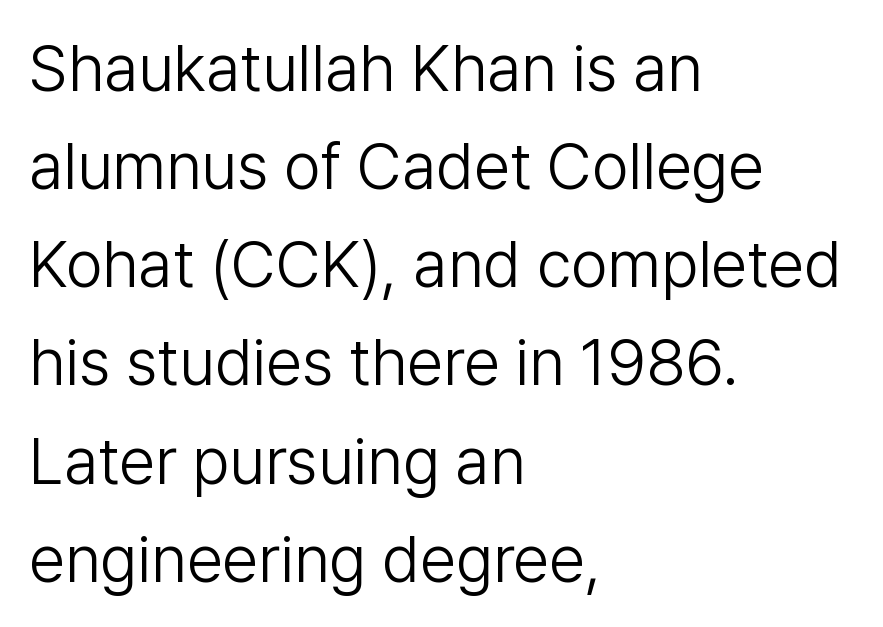
{"serif": "no", "italic": "no", "bold": "no", "weight": "light", "width": "normal", "stroke_contrast": "low", "x_height": "medium", "monospaced": "no", "underline": "no", "align": "left", "line_spacing": "normal", "line_spacing_ratio": 1.51, "letter_spacing": "normal", "letter_spacing_em": 0.0, "glyph_px": 65}
